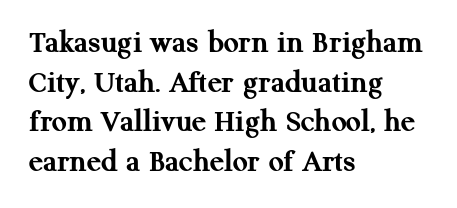
Q: Is the text bold? A: Yes.
Q: Is the text italic (slanted)? A: No, it is upright.
Q: Is the typeface a serif or a sans-serif typeface? A: Serif.
Q: Is the text underlined? A: No.
Q: How is the paragraph aligned? A: Left-aligned.
Q: Is the spacing between letters normal or unusually wide? A: Normal.
Q: Width (condensed, normal, or wide)? A: Normal.
Q: Stroke contrast? A: Medium.
Q: x-height? A: Medium.
Q: Monospaced? A: No.
